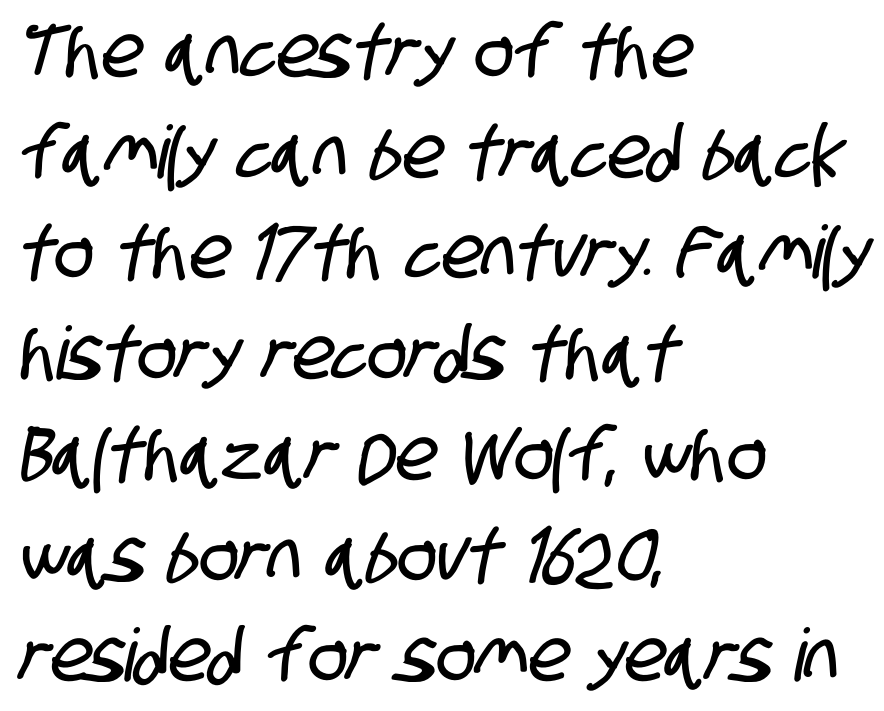
The image shows 73 px condensed sans-serif type; set left-aligned, normal line spacing (1.38x), normal letter spacing, not underlined; low stroke contrast and a large x-height.
